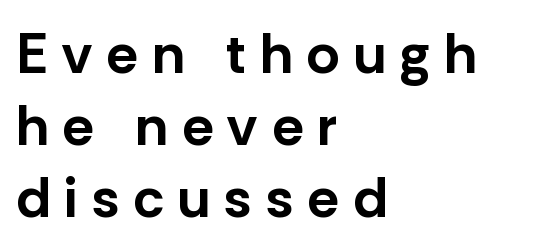
{"serif": "no", "italic": "no", "bold": "yes", "weight": "bold", "width": "normal", "stroke_contrast": "low", "x_height": "medium", "monospaced": "no", "underline": "no", "align": "left", "line_spacing": "normal", "line_spacing_ratio": 1.26, "letter_spacing": "wide", "letter_spacing_em": 0.25, "glyph_px": 57}
